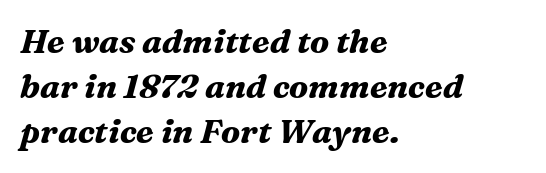
The image shows 33 px bold serif type, italic (leaning right); set left-aligned, normal line spacing (1.37x), normal letter spacing, not underlined; medium stroke contrast and a medium x-height.
